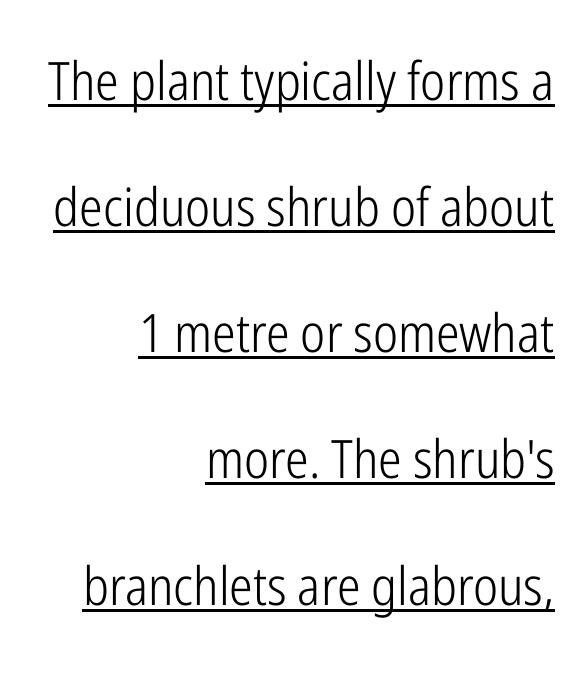
Rows of type keep a wide berth in the vertical direction. In terms of letterspacing, this is plain default setting. The words here are underlined. These lines are composed in type without serifs. Each letter keeps its own natural width here, so spacing adapts to shape. These glyphs show unthickened strokes, regular width or finer.
